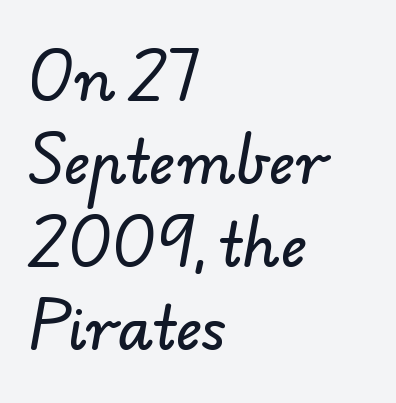
{"serif": "no", "width": "normal", "stroke_contrast": "low", "x_height": "small", "monospaced": "no", "underline": "no", "align": "left", "line_spacing": "normal", "line_spacing_ratio": 1.43, "letter_spacing": "normal", "letter_spacing_em": 0.0, "glyph_px": 58}
